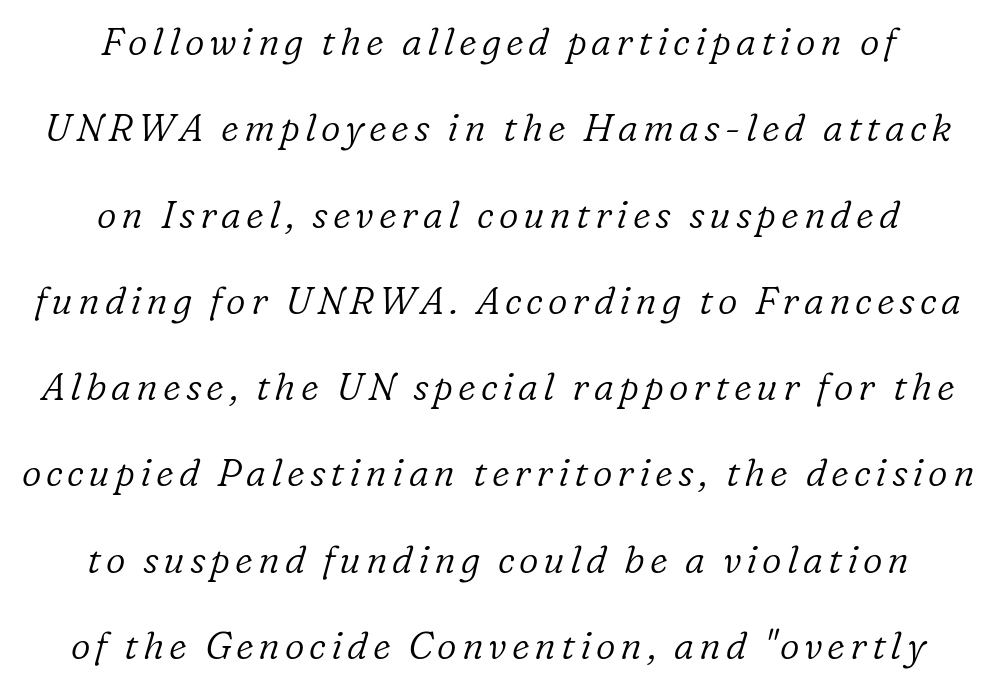
The image shows 38 px light serif type, italic (leaning right); set centered, loose line spacing (2.27x), not underlined; low stroke contrast and a medium x-height.
